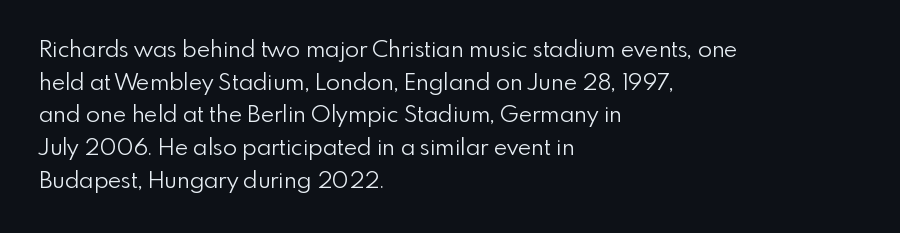
Q: Is the text bold? A: No.
Q: Is the text italic (slanted)? A: No, it is upright.
Q: Is the text underlined? A: No.
Q: How is the paragraph aligned? A: Left-aligned.
Q: Is the spacing between letters normal or unusually wide? A: Normal.
Q: Is the spacing between lines tight, normal or loose? A: Normal.
